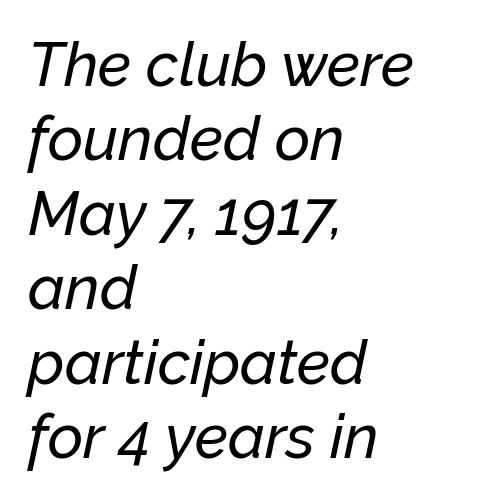
Q: Is the text italic (slanted)? A: Yes, it leans right by about 12 degrees.
Q: Is the text underlined? A: No.
Q: How is the paragraph aligned? A: Left-aligned.
Q: Is the spacing between letters normal or unusually wide? A: Normal.
Q: Width (condensed, normal, or wide)? A: Normal.
Q: Stroke contrast? A: Low.
Q: x-height? A: Medium.
Q: Monospaced? A: No.
